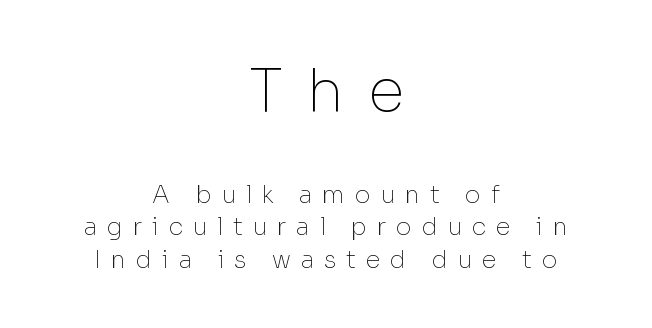
{"serif": "no", "italic": "no", "bold": "no", "weight": "thin", "width": "normal", "stroke_contrast": "low", "x_height": "medium", "monospaced": "no", "underline": "no", "align": "center", "line_spacing": "normal", "line_spacing_ratio": 1.34, "letter_spacing": "wide", "letter_spacing_em": 0.41, "larger_block": "first", "size_ratio": 2.46, "glyph_px": 59}
